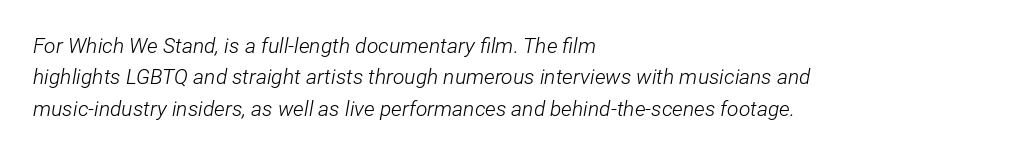
The image shows 21 px text type, italic (leaning right); set left-aligned, normal line spacing (1.49x), normal letter spacing, not underlined.
